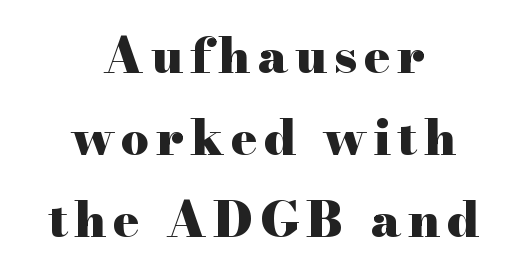
{"serif": "yes", "italic": "no", "bold": "yes", "weight": "heavy", "width": "wide", "stroke_contrast": "high", "x_height": "small", "monospaced": "no", "underline": "no", "align": "center", "line_spacing": "normal", "line_spacing_ratio": 1.67, "glyph_px": 49}
